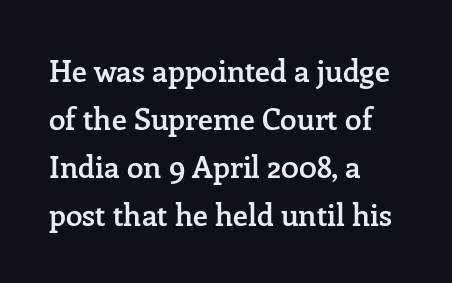
Q: Is the text bold? A: Semi-bold.
Q: Is the text italic (slanted)? A: No, it is upright.
Q: Is the typeface a serif or a sans-serif typeface? A: Serif.
Q: Is the text underlined? A: No.
Q: How is the paragraph aligned? A: Left-aligned.
Q: Is the spacing between letters normal or unusually wide? A: Normal.
Q: Is the spacing between lines tight, normal or loose? A: Normal.
Q: Width (condensed, normal, or wide)? A: Normal.
Q: Stroke contrast? A: Low.
Q: x-height? A: Medium.
Q: Monospaced? A: No.
